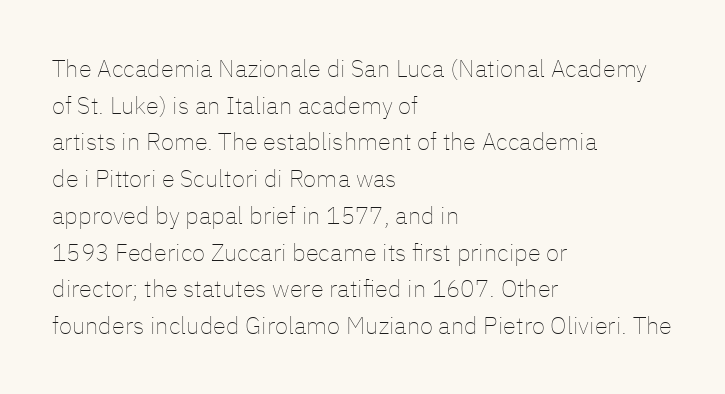
Standard letterfit; no display-style spreading of the glyphs. No chunkiness to these letters — they're not bold. This is roman type, the default non-slanted kind. Does the copy run flush right? No — it runs flush left.
